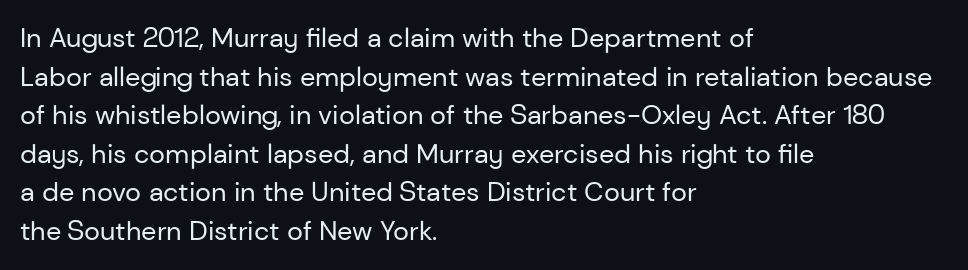
Q: Is the text bold? A: No.
Q: Is the text italic (slanted)? A: No, it is upright.
Q: Is the text underlined? A: No.
Q: How is the paragraph aligned? A: Left-aligned.
Q: Is the spacing between letters normal or unusually wide? A: Normal.
Q: Is the spacing between lines tight, normal or loose? A: Normal.
